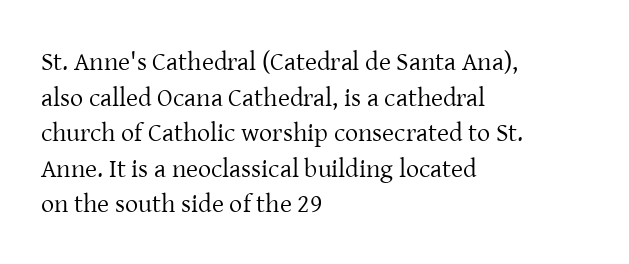
The line texture is even and compact thanks to regular tracking. Honestly, the row spacing looks completely unremarkable. Every row of glyphs begins at an identical x-position on the left. The letters stand straight up with perfectly vertical stems. Stroke thickness stays within the range of a standard reading face or lighter. Unmarked baselines from the first word to the last.
